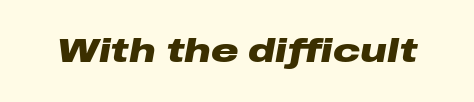
Q: Is the text bold? A: Yes.
Q: Is the text italic (slanted)? A: Yes, it leans right by about 10 degrees.
Q: Is the text underlined? A: No.
Q: Is the spacing between letters normal or unusually wide? A: Normal.
Q: Width (condensed, normal, or wide)? A: Wide.
Q: Stroke contrast? A: Low.
Q: x-height? A: Medium.
Q: Monospaced? A: No.
